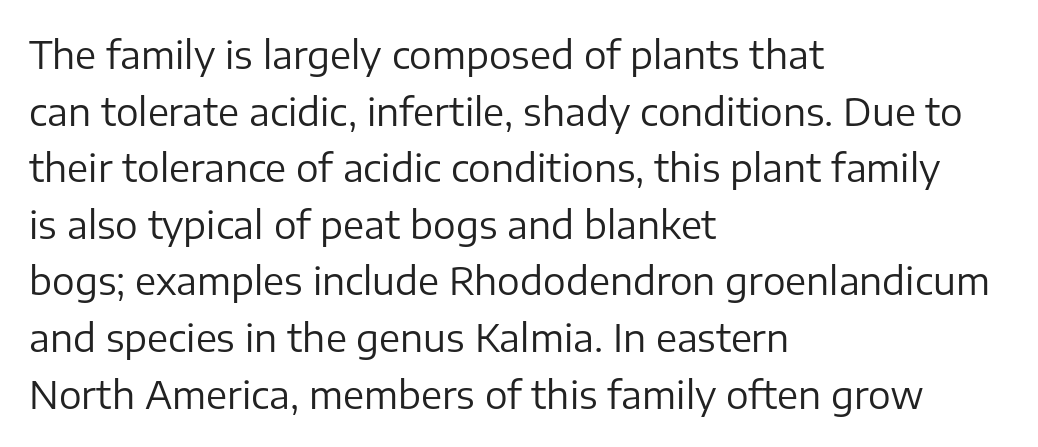
The image shows 38 px regular-weight sans-serif type, upright; set left-aligned, normal line spacing (1.49x), normal letter spacing, not underlined; low stroke contrast and a medium x-height.
